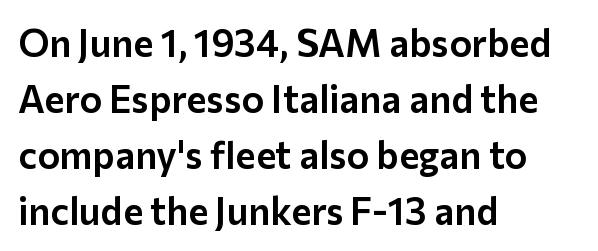
Q: Is the text italic (slanted)? A: No, it is upright.
Q: Is the typeface a serif or a sans-serif typeface? A: Sans-serif.
Q: Is the text underlined? A: No.
Q: How is the paragraph aligned? A: Left-aligned.
Q: Is the spacing between letters normal or unusually wide? A: Normal.
Q: Is the spacing between lines tight, normal or loose? A: Normal.
Q: Width (condensed, normal, or wide)? A: Normal.
Q: Stroke contrast? A: Low.
Q: x-height? A: Medium.
Q: Monospaced? A: No.
